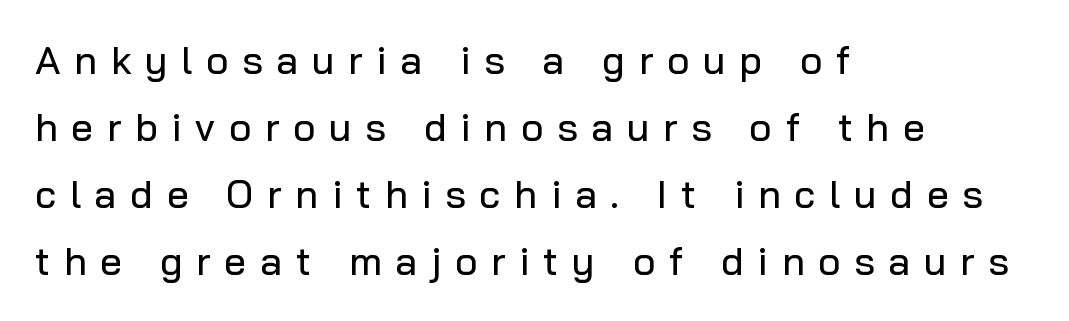
{"serif": "no", "italic": "no", "width": "normal", "stroke_contrast": "low", "x_height": "medium", "monospaced": "no", "underline": "no", "align": "left", "line_spacing_ratio": 1.72, "letter_spacing": "wide", "letter_spacing_em": 0.35, "glyph_px": 39}
